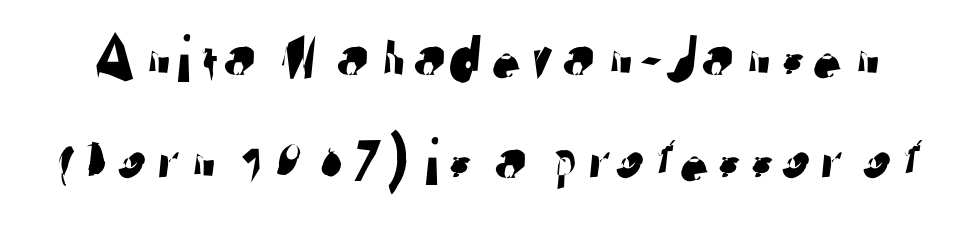
The image shows 68 px sans-serif type; set normal line spacing (1.52x), normal letter spacing, not underlined; low stroke contrast and a medium x-height.
